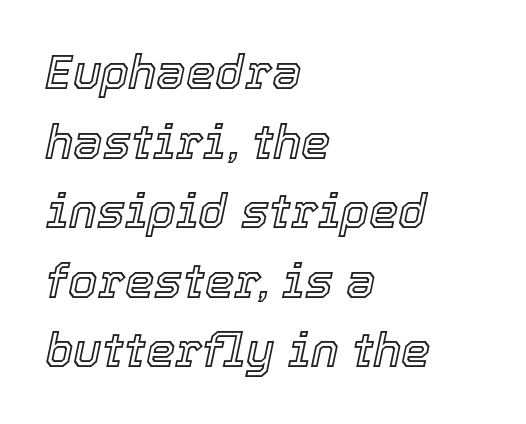
{"italic": "yes", "lean": "right", "slant_degrees": 12, "width": "normal", "x_height": "medium", "monospaced": "no", "underline": "no", "align": "left", "line_spacing": "normal", "line_spacing_ratio": 1.48, "letter_spacing": "normal", "letter_spacing_em": 0.0, "glyph_px": 47}
